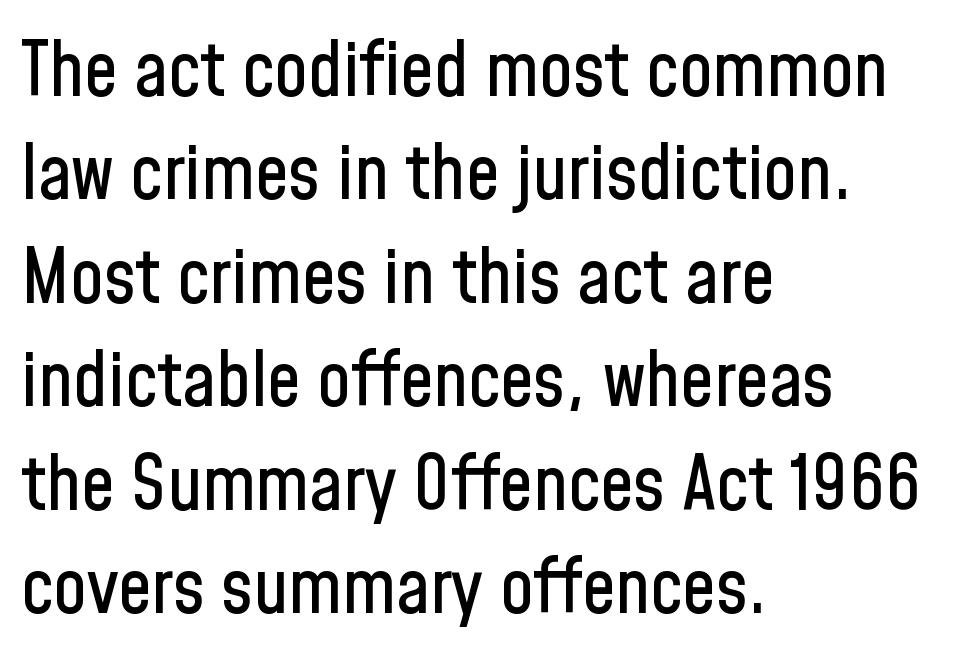
Q: Is the text italic (slanted)? A: No, it is upright.
Q: Is the typeface a serif or a sans-serif typeface? A: Sans-serif.
Q: Is the text underlined? A: No.
Q: How is the paragraph aligned? A: Left-aligned.
Q: Is the spacing between letters normal or unusually wide? A: Normal.
Q: Is the spacing between lines tight, normal or loose? A: Normal.
Q: Width (condensed, normal, or wide)? A: Condensed.
Q: Stroke contrast? A: Low.
Q: x-height? A: Medium.
Q: Monospaced? A: No.
